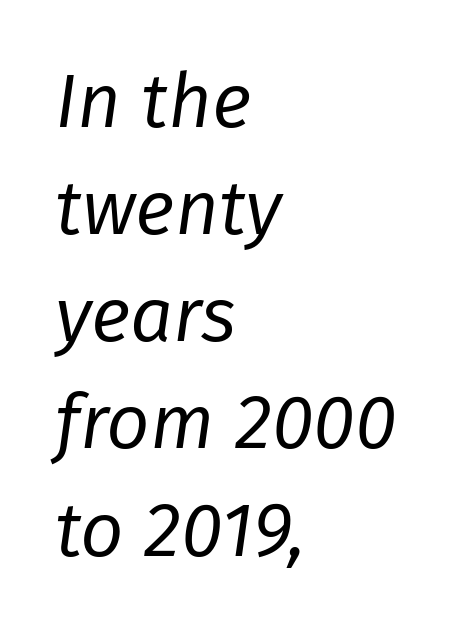
The letters advance in unequal steps, a hallmark of proportional type. Reading down the block, your eye returns to a fixed left position each line. Rule under the text: the space is simply empty. The line-height multiplier appears to be the usual default. Would a proofreader flag this as italicized? Yes.
